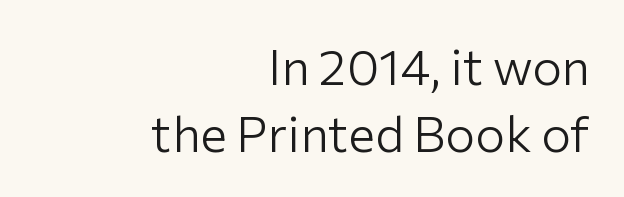
Q: Is the text bold? A: No.
Q: Is the text italic (slanted)? A: No, it is upright.
Q: Is the typeface a serif or a sans-serif typeface? A: Sans-serif.
Q: Is the text underlined? A: No.
Q: How is the paragraph aligned? A: Right-aligned.
Q: Is the spacing between letters normal or unusually wide? A: Normal.
Q: Is the spacing between lines tight, normal or loose? A: Normal.
Q: Width (condensed, normal, or wide)? A: Normal.
Q: Stroke contrast? A: Low.
Q: x-height? A: Medium.
Q: Monospaced? A: No.
